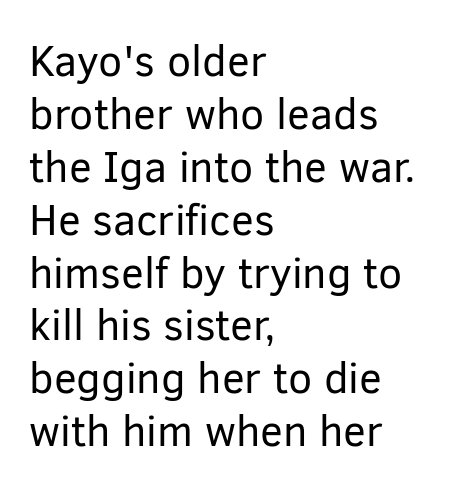
{"serif": "no", "italic": "no", "bold": "no", "weight": "regular", "width": "normal", "stroke_contrast": "low", "x_height": "medium", "monospaced": "no", "underline": "no", "align": "left", "line_spacing_ratio": 1.23, "letter_spacing": "normal", "letter_spacing_em": 0.0, "glyph_px": 43}
